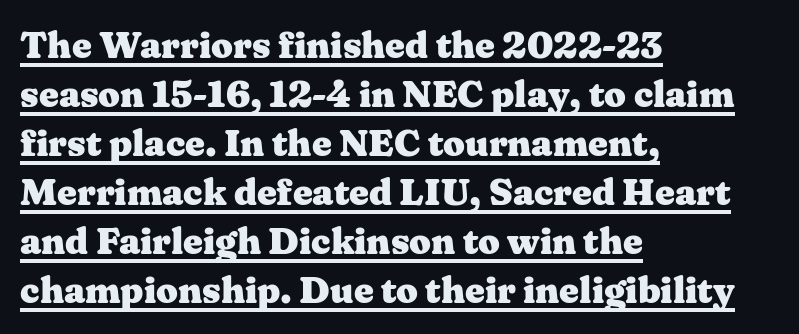
These lines are rendered in a variable-pitch font. Students, observe the line beneath the letters — that is underlining. Horizontally, the lines are justified to the leading edge only. Reading down the column, the eye jumps a familiar distance to each next line. The horizontal fit of the characters is conventional and even. The glyphs in this specimen are seriffed.
